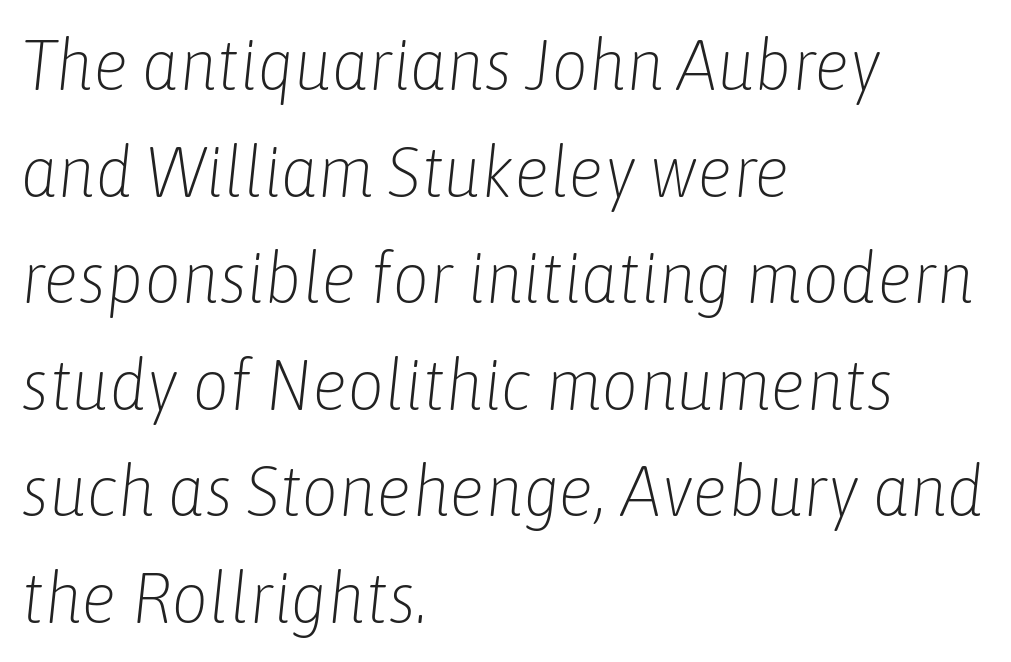
The image shows 72 px light, condensed type, italic (leaning right); set left-aligned, normal line spacing (1.48x), normal letter spacing, not underlined; low stroke contrast and a medium x-height.
